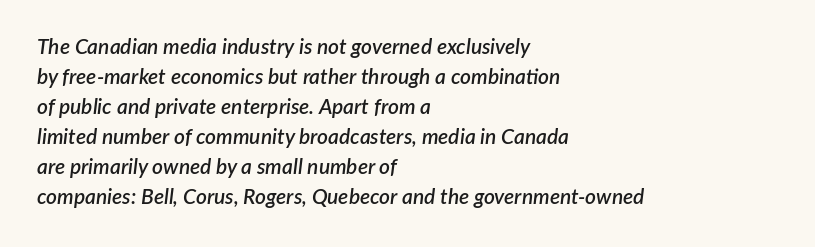
Q: Is the text bold? A: Semi-bold.
Q: Is the text italic (slanted)? A: Yes, it leans right by about 7 degrees.
Q: Is the text underlined? A: No.
Q: How is the paragraph aligned? A: Left-aligned.
Q: Is the spacing between letters normal or unusually wide? A: Normal.
Q: Is the spacing between lines tight, normal or loose? A: Normal.
